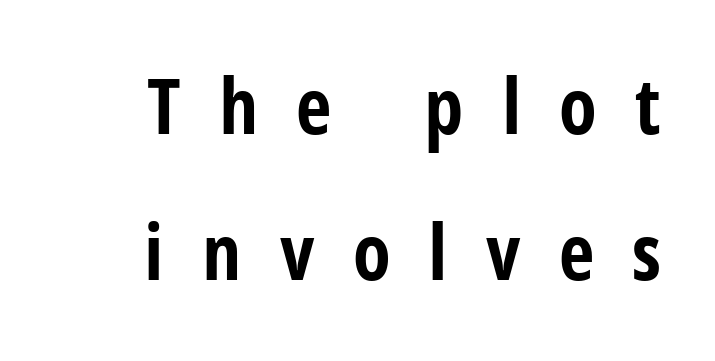
Looks like regular typesetting: each glyph gets only the width it needs. The face used here is rendered with a markedly widened letterfit. The rendering shows plain stroke endings on the letterforms — a sans-serif design. Does the lettering tilt? It doesn't — this is upright. The space directly below the letters is spotless. Strong, thick strokes mark this as bold type.
